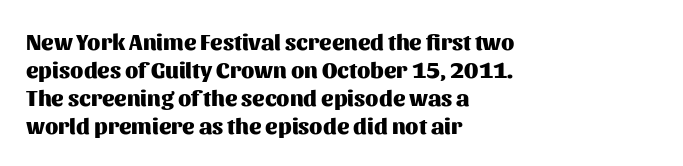
Q: Is the text bold? A: Yes.
Q: Is the text italic (slanted)? A: No, it is upright.
Q: Is the text underlined? A: No.
Q: How is the paragraph aligned? A: Left-aligned.
Q: Is the spacing between letters normal or unusually wide? A: Normal.
